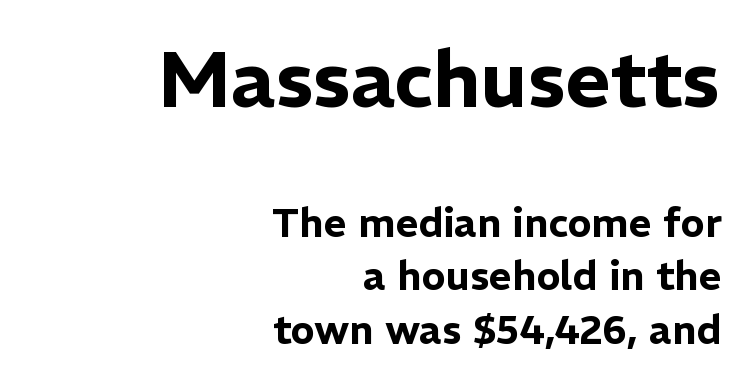
Q: Is the text italic (slanted)? A: No, it is upright.
Q: Is the typeface a serif or a sans-serif typeface? A: Sans-serif.
Q: Is the text underlined? A: No.
Q: How is the paragraph aligned? A: Right-aligned.
Q: Is the spacing between letters normal or unusually wide? A: Normal.
Q: Is the spacing between lines tight, normal or loose? A: Normal.
Q: Which block of text is set in a larger size, the first (top) or the second (bottom)? A: The first (top) one.
Q: Width (condensed, normal, or wide)? A: Normal.
Q: Stroke contrast? A: Low.
Q: x-height? A: Medium.
Q: Monospaced? A: No.
